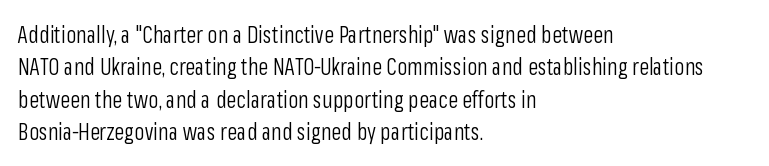
The image shows 23 px text type, upright; set left-aligned, normal line spacing (1.41x), normal letter spacing, not underlined.
